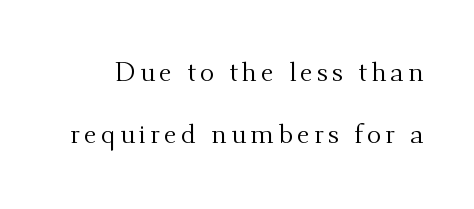
Q: Is the text bold? A: No.
Q: Is the text italic (slanted)? A: No, it is upright.
Q: Is the text underlined? A: No.
Q: Is the spacing between lines tight, normal or loose? A: Loose.
